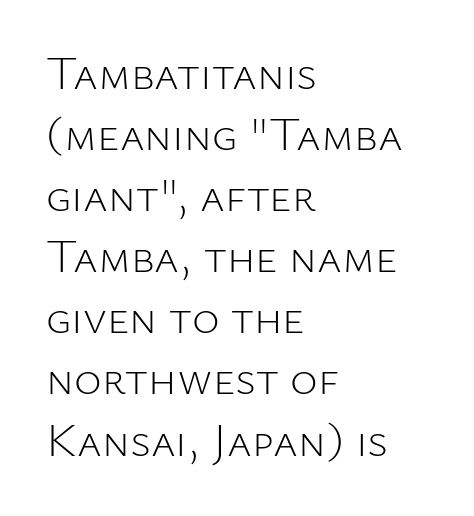
Q: Is the text bold? A: No.
Q: Is the text italic (slanted)? A: No, it is upright.
Q: Is the typeface a serif or a sans-serif typeface? A: Sans-serif.
Q: Is the text underlined? A: No.
Q: How is the paragraph aligned? A: Left-aligned.
Q: Is the spacing between letters normal or unusually wide? A: Normal.
Q: Is the spacing between lines tight, normal or loose? A: Normal.
Q: Width (condensed, normal, or wide)? A: Normal.
Q: Stroke contrast? A: Low.
Q: x-height? A: Medium.
Q: Monospaced? A: No.
